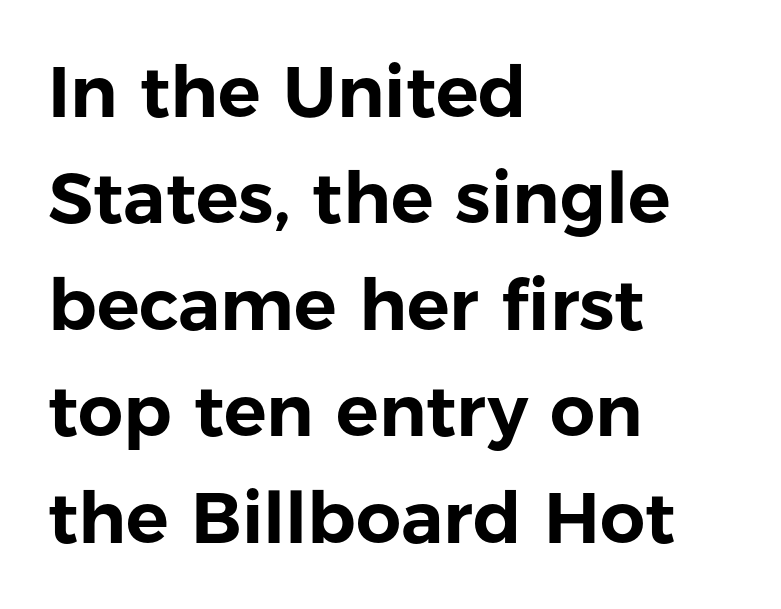
{"serif": "no", "italic": "no", "width": "normal", "stroke_contrast": "low", "x_height": "medium", "monospaced": "no", "underline": "no", "align": "left", "line_spacing": "normal", "line_spacing_ratio": 1.5, "letter_spacing": "normal", "letter_spacing_em": 0.0, "glyph_px": 71}
